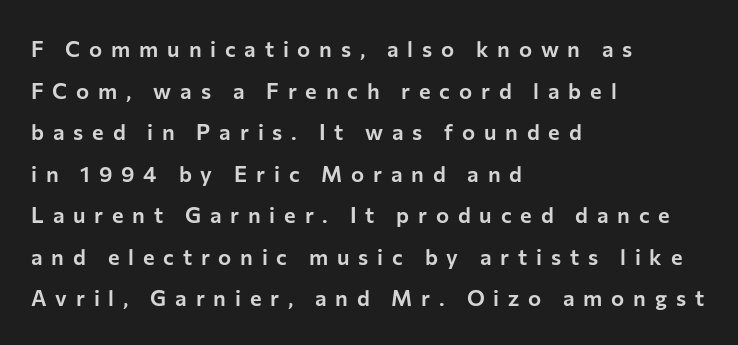
Each line starts at the same left margin while the right side varies. This sample uses expanded letter spacing, leaving extra air between glyphs. Upright lettering throughout. The area under the type is left untouched.
